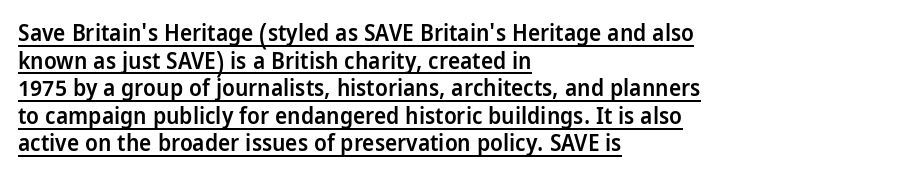
The image shows 23 px text type, upright; set left-aligned, line spacing 1.2x, normal letter spacing, underlined.
